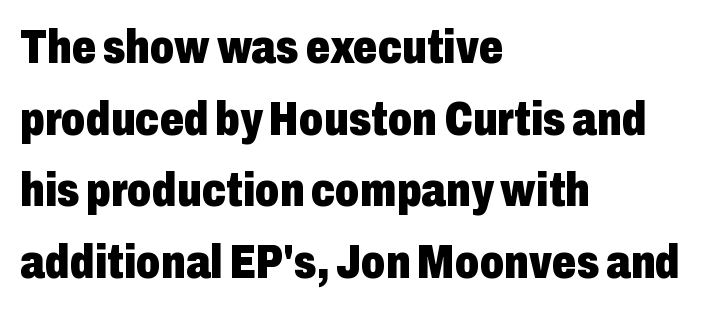
Q: Is the text bold? A: Yes.
Q: Is the text italic (slanted)? A: No, it is upright.
Q: Is the typeface a serif or a sans-serif typeface? A: Sans-serif.
Q: Is the text underlined? A: No.
Q: How is the paragraph aligned? A: Left-aligned.
Q: Is the spacing between letters normal or unusually wide? A: Normal.
Q: Is the spacing between lines tight, normal or loose? A: Normal.
Q: Width (condensed, normal, or wide)? A: Condensed.
Q: Stroke contrast? A: Low.
Q: x-height? A: Medium.
Q: Monospaced? A: No.
